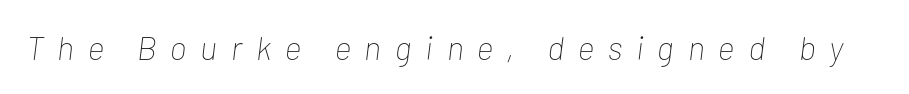
The image shows 33 px thin, condensed type, italic (leaning right); set unusually wide letter spacing (+0.42 em), not underlined; low stroke contrast and a medium x-height.
